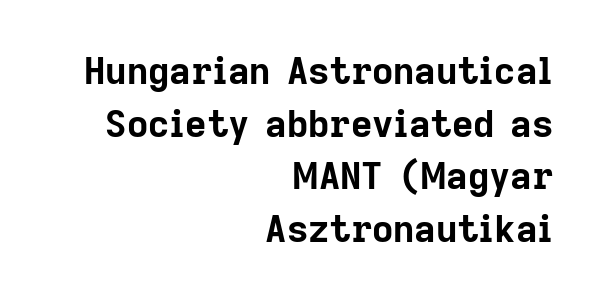
{"serif": "no", "italic": "no", "bold": "yes", "weight": "bold", "width": "normal", "stroke_contrast": "low", "x_height": "medium", "monospaced": "no", "underline": "no", "align": "right", "line_spacing": "normal", "line_spacing_ratio": 1.42, "letter_spacing": "normal", "letter_spacing_em": 0.0, "glyph_px": 37}
